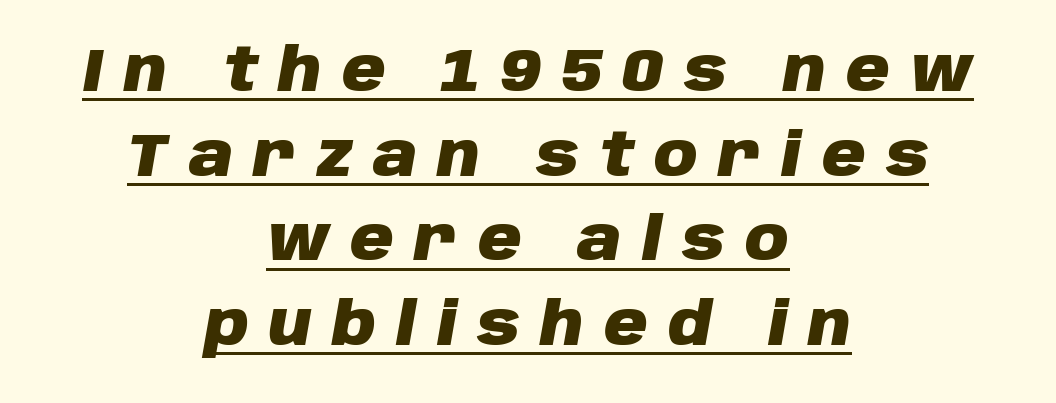
The words here are underlined. A typesetter would mark this as italic. Centered paragraph, ragged on both sides. Is there much room between lines? A standard amount, neither cramped nor airy. Is this a fixed-width face? No — the glyphs have proportional, varying widths.
